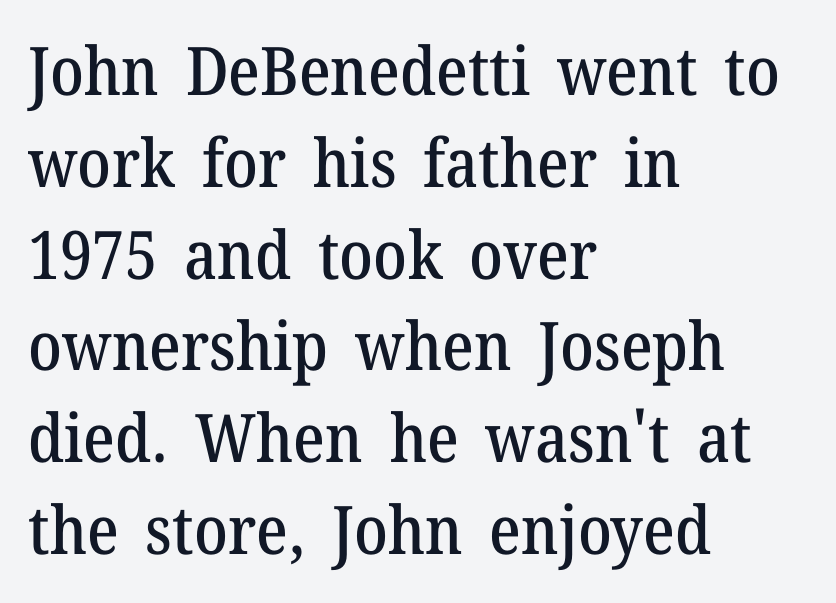
Q: Is the text italic (slanted)? A: No, it is upright.
Q: Is the typeface a serif or a sans-serif typeface? A: Serif.
Q: Is the text underlined? A: No.
Q: How is the paragraph aligned? A: Left-aligned.
Q: Is the spacing between letters normal or unusually wide? A: Normal.
Q: Is the spacing between lines tight, normal or loose? A: Normal.
Q: Width (condensed, normal, or wide)? A: Normal.
Q: Stroke contrast? A: Medium.
Q: x-height? A: Medium.
Q: Monospaced? A: No.
